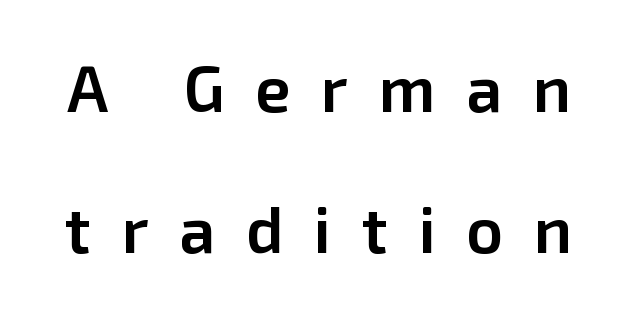
{"serif": "no", "italic": "no", "bold": "semi", "weight": "semibold", "width": "normal", "stroke_contrast": "low", "x_height": "medium", "monospaced": "no", "underline": "no", "line_spacing": "loose", "line_spacing_ratio": 2.17, "letter_spacing": "wide", "letter_spacing_em": 0.47, "glyph_px": 65}
